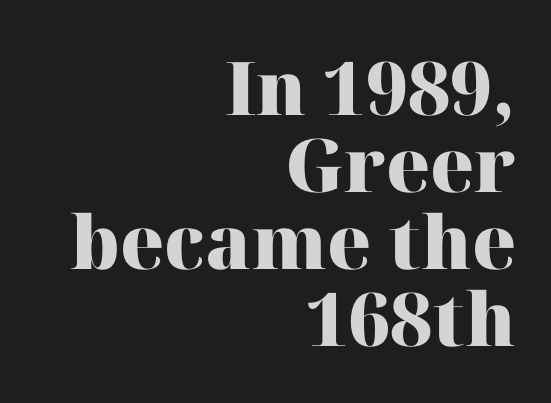
Q: Is the text bold? A: Yes.
Q: Is the text italic (slanted)? A: No, it is upright.
Q: Is the typeface a serif or a sans-serif typeface? A: Serif.
Q: Is the text underlined? A: No.
Q: How is the paragraph aligned? A: Right-aligned.
Q: Is the spacing between letters normal or unusually wide? A: Normal.
Q: Is the spacing between lines tight, normal or loose? A: Tight.
Q: Width (condensed, normal, or wide)? A: Normal.
Q: Stroke contrast? A: High.
Q: x-height? A: Medium.
Q: Monospaced? A: No.
